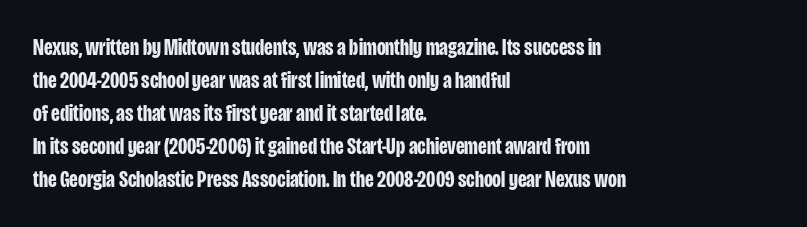
{"italic": "no", "bold": "yes", "underline": "no", "align": "left", "line_spacing": "normal", "line_spacing_ratio": 1.43, "letter_spacing": "normal", "letter_spacing_em": 0.0, "glyph_px": 23}
